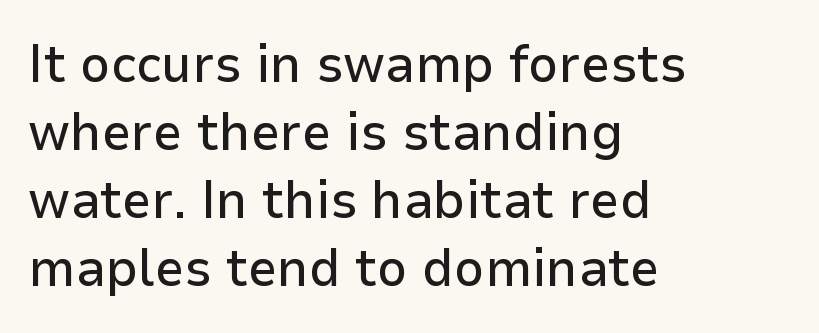
The image shows 53 px sans-serif type, upright; set left-aligned, normal line spacing (1.28x), normal letter spacing, not underlined; low stroke contrast and a medium x-height.
